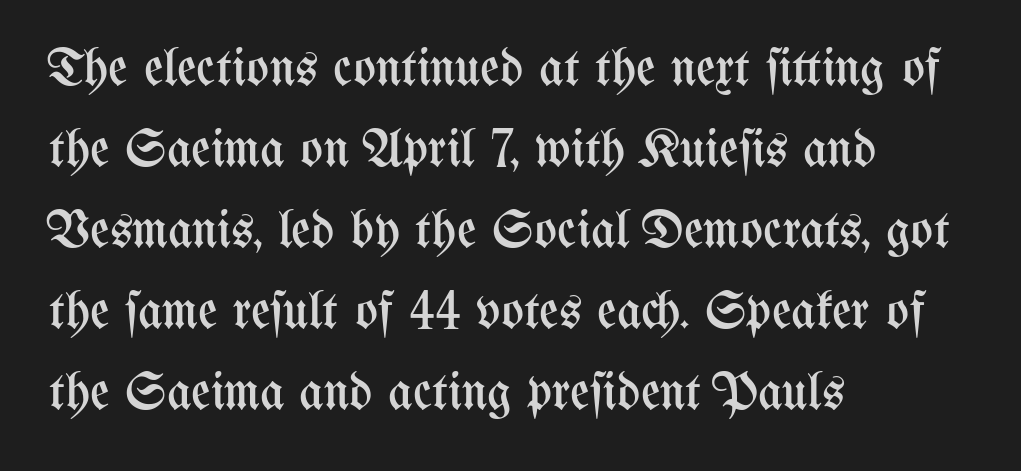
{"italic": "no", "bold": "no", "weight": "regular", "width": "condensed", "stroke_contrast": "medium", "x_height": "medium", "monospaced": "no", "underline": "no", "align": "left", "line_spacing": "normal", "line_spacing_ratio": 1.53, "letter_spacing": "normal", "letter_spacing_em": 0.0, "glyph_px": 53}
